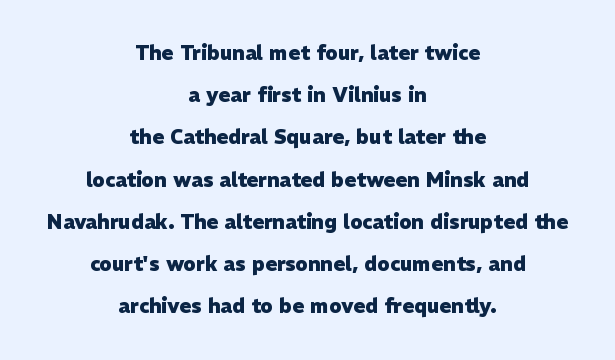
The image shows 20 px bold type, upright; set centered, loose line spacing (2.11x), normal letter spacing, not underlined.
